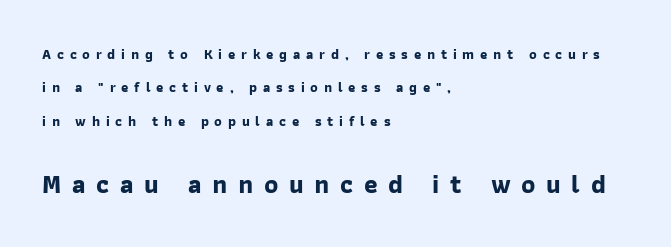
Q: Is the text bold? A: Yes.
Q: Is the text underlined? A: No.
Q: How is the paragraph aligned? A: Left-aligned.
Q: Is the spacing between letters normal or unusually wide? A: Unusually wide.
Q: Is the spacing between lines tight, normal or loose? A: Loose.
Q: Which block of text is set in a larger size, the first (top) or the second (bottom)? A: The second (bottom) one.
